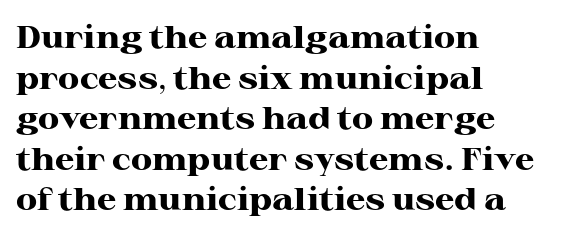
{"serif": "yes", "italic": "no", "bold": "yes", "weight": "heavy", "width": "wide", "stroke_contrast": "high", "x_height": "medium", "monospaced": "no", "underline": "no", "align": "left", "line_spacing": "normal", "line_spacing_ratio": 1.31, "letter_spacing": "normal", "letter_spacing_em": 0.0, "glyph_px": 31}
